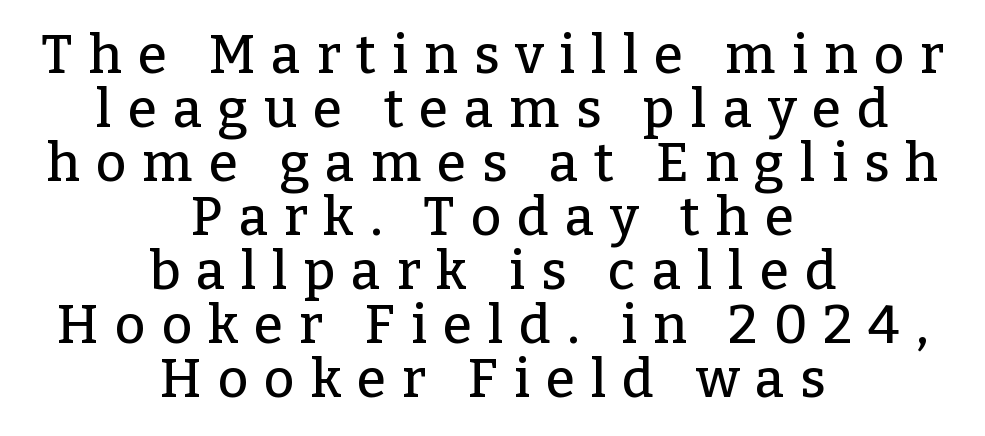
How would I describe the line gaps? Narrow and economical. The whitespace from short lines is split evenly between both sides. Quick note: not italic, upright. Nobody drew a line under any word here. This sample has the flowing, uneven cadence of proportional lettering.
